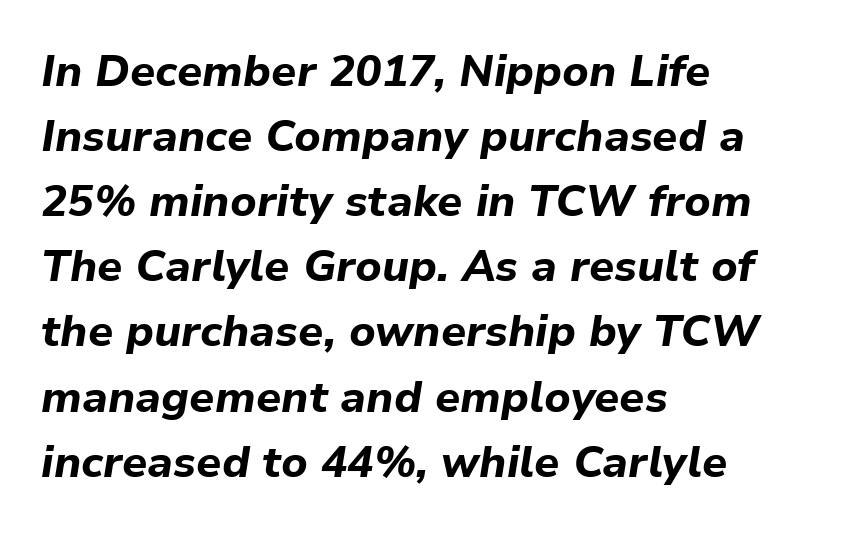
Leading: standard. These lines are rendered in a variable-pitch font. This is heavy type, rendered in bold. Has an underline been added? It has not.
